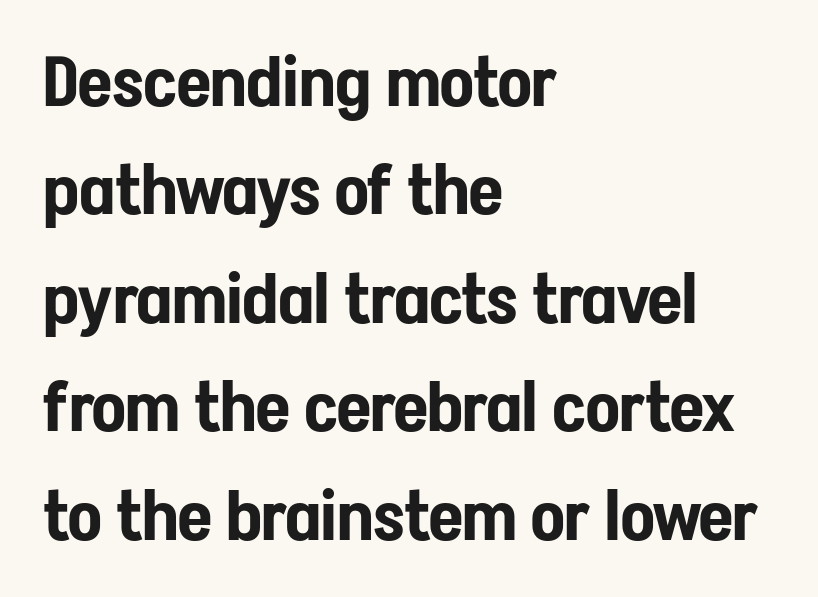
Q: Is the text italic (slanted)? A: No, it is upright.
Q: Is the typeface a serif or a sans-serif typeface? A: Sans-serif.
Q: Is the text underlined? A: No.
Q: How is the paragraph aligned? A: Left-aligned.
Q: Is the spacing between letters normal or unusually wide? A: Normal.
Q: Is the spacing between lines tight, normal or loose? A: Normal.
Q: Width (condensed, normal, or wide)? A: Condensed.
Q: Stroke contrast? A: Low.
Q: x-height? A: Medium.
Q: Monospaced? A: No.
